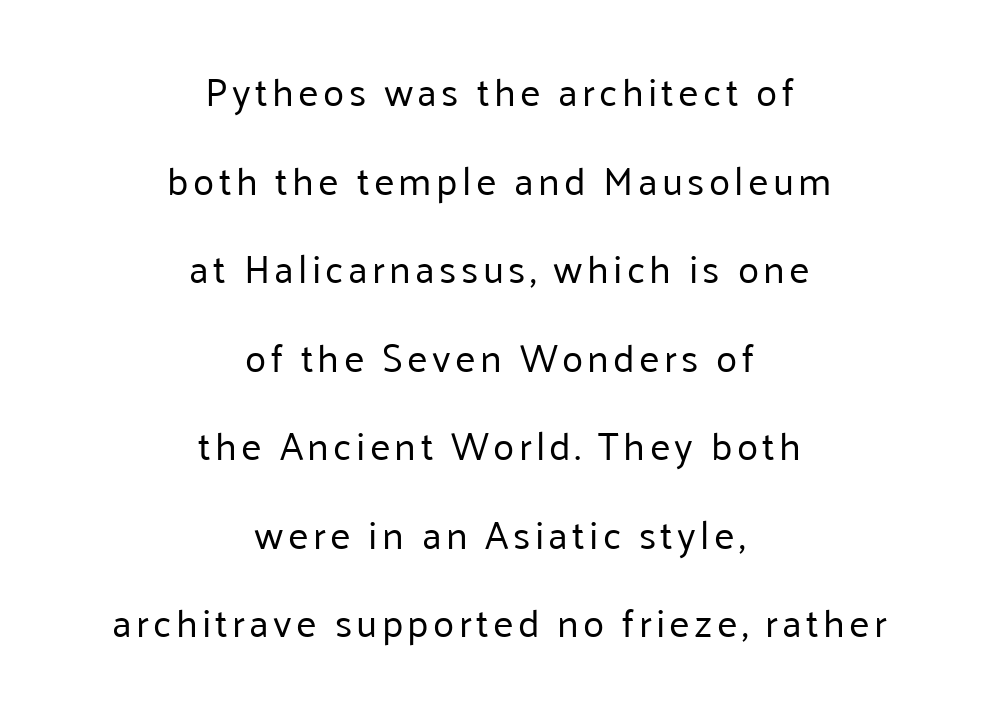
{"serif": "no", "italic": "no", "bold": "no", "weight": "regular", "width": "normal", "stroke_contrast": "low", "x_height": "medium", "monospaced": "no", "underline": "no", "align": "center", "line_spacing": "loose", "line_spacing_ratio": 2.27, "glyph_px": 39}
